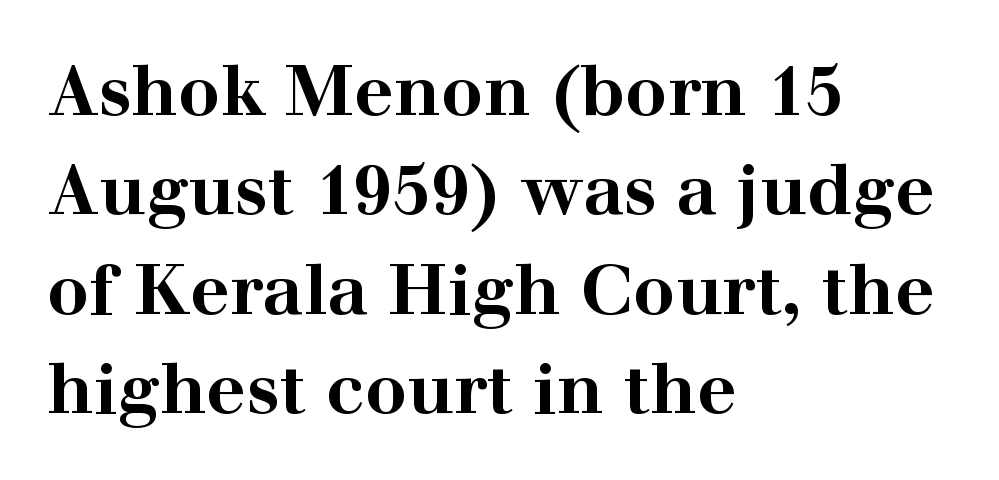
Q: Is the text bold? A: Yes.
Q: Is the text italic (slanted)? A: No, it is upright.
Q: Is the typeface a serif or a sans-serif typeface? A: Serif.
Q: Is the text underlined? A: No.
Q: How is the paragraph aligned? A: Left-aligned.
Q: Is the spacing between letters normal or unusually wide? A: Normal.
Q: Is the spacing between lines tight, normal or loose? A: Normal.
Q: Width (condensed, normal, or wide)? A: Wide.
Q: Stroke contrast? A: High.
Q: x-height? A: Medium.
Q: Monospaced? A: No.
